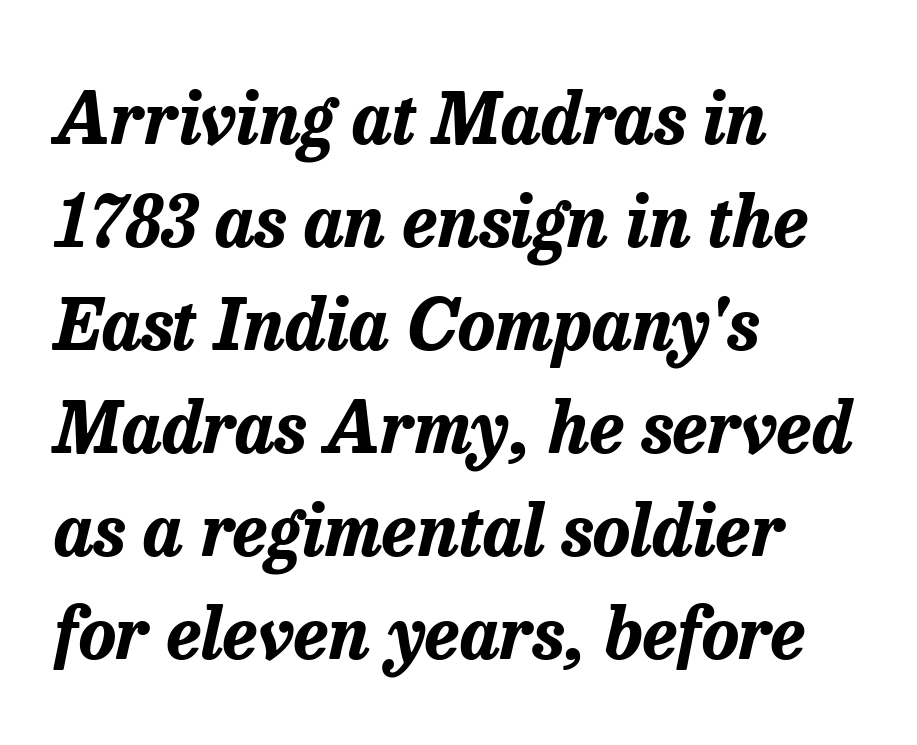
Q: Is the text bold? A: Yes.
Q: Is the text italic (slanted)? A: Yes, it leans right by about 13 degrees.
Q: Is the text underlined? A: No.
Q: How is the paragraph aligned? A: Left-aligned.
Q: Is the spacing between letters normal or unusually wide? A: Normal.
Q: Is the spacing between lines tight, normal or loose? A: Normal.
Q: Width (condensed, normal, or wide)? A: Normal.
Q: Stroke contrast? A: Low.
Q: x-height? A: Medium.
Q: Monospaced? A: No.
